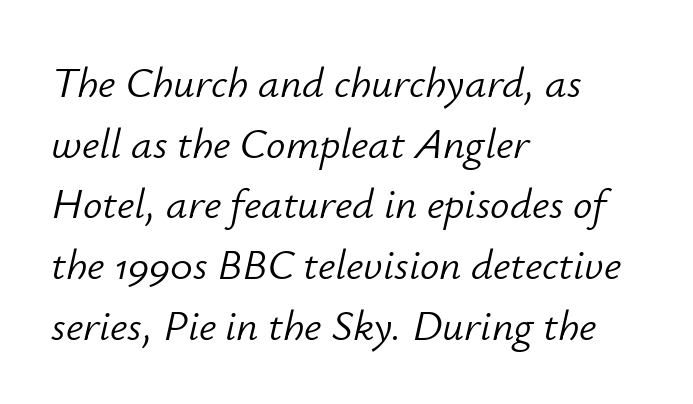
Q: Is the text bold? A: No.
Q: Is the text italic (slanted)? A: Yes, it leans right by about 12 degrees.
Q: Is the text underlined? A: No.
Q: How is the paragraph aligned? A: Left-aligned.
Q: Is the spacing between letters normal or unusually wide? A: Normal.
Q: Is the spacing between lines tight, normal or loose? A: Normal.
Q: Width (condensed, normal, or wide)? A: Normal.
Q: Stroke contrast? A: Low.
Q: x-height? A: Small.
Q: Monospaced? A: No.
